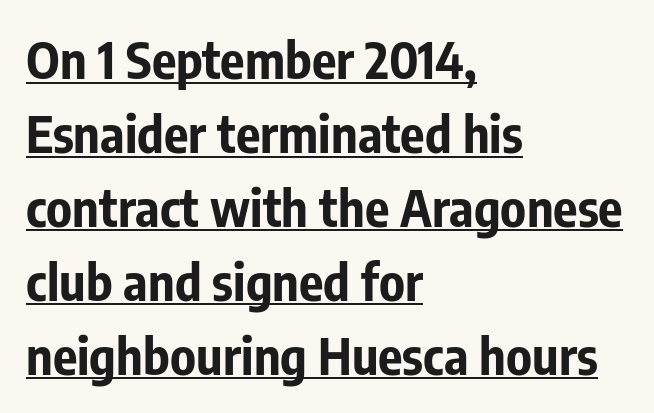
Q: Is the text bold? A: Yes.
Q: Is the text italic (slanted)? A: No, it is upright.
Q: Is the typeface a serif or a sans-serif typeface? A: Sans-serif.
Q: Is the text underlined? A: Yes.
Q: How is the paragraph aligned? A: Left-aligned.
Q: Is the spacing between letters normal or unusually wide? A: Normal.
Q: Is the spacing between lines tight, normal or loose? A: Normal.
Q: Width (condensed, normal, or wide)? A: Condensed.
Q: Stroke contrast? A: Low.
Q: x-height? A: Medium.
Q: Monospaced? A: No.
